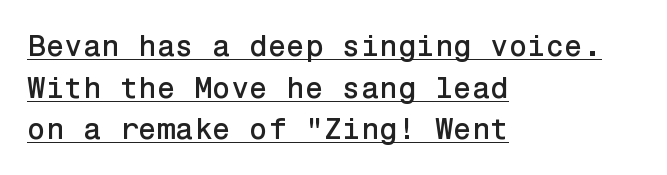
Q: Is the text italic (slanted)? A: No, it is upright.
Q: Is the typeface a serif or a sans-serif typeface? A: Sans-serif.
Q: Is the text underlined? A: Yes.
Q: How is the paragraph aligned? A: Left-aligned.
Q: Is the spacing between letters normal or unusually wide? A: Normal.
Q: Is the spacing between lines tight, normal or loose? A: Normal.
Q: Width (condensed, normal, or wide)? A: Normal.
Q: Stroke contrast? A: Low.
Q: x-height? A: Medium.
